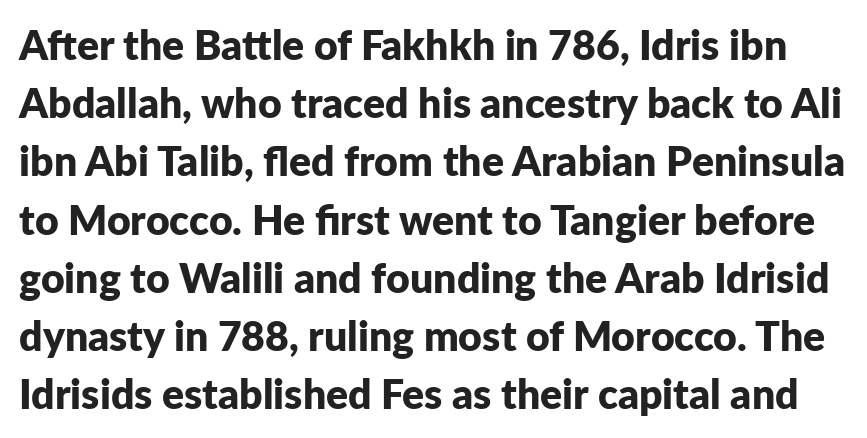
Students, this is bold: see how much ink each stroke carries. You could not count columns in this text — the font is proportionally spaced. Horizontal bands of white between lines are of average thickness. Notice how the stems are strictly vertical — no italics here. Note: no serifs on the glyphs. Tracking value appears to be zero — textbook default spacing.
